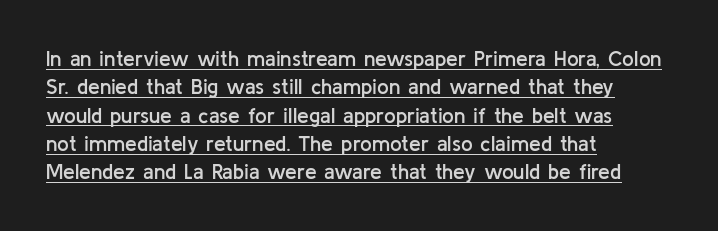
Q: Is the text bold? A: Semi-bold.
Q: Is the text italic (slanted)? A: No, it is upright.
Q: Is the text underlined? A: Yes.
Q: How is the paragraph aligned? A: Left-aligned.
Q: Is the spacing between letters normal or unusually wide? A: Normal.
Q: Is the spacing between lines tight, normal or loose? A: Normal.
